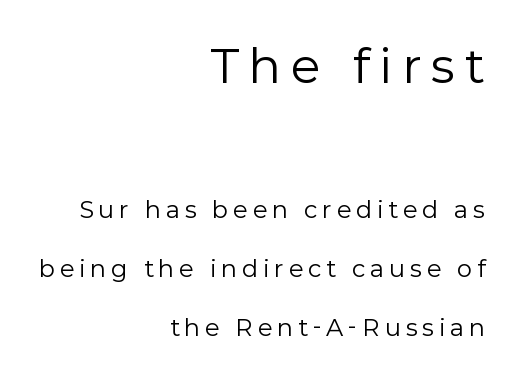
{"serif": "no", "italic": "no", "bold": "no", "weight": "regular", "width": "normal", "stroke_contrast": "low", "x_height": "medium", "monospaced": "no", "underline": "no", "align": "right", "line_spacing": "loose", "line_spacing_ratio": 2.45, "letter_spacing": "wide", "letter_spacing_em": 0.2, "larger_block": "first", "size_ratio": 2.04, "glyph_px": 49}
